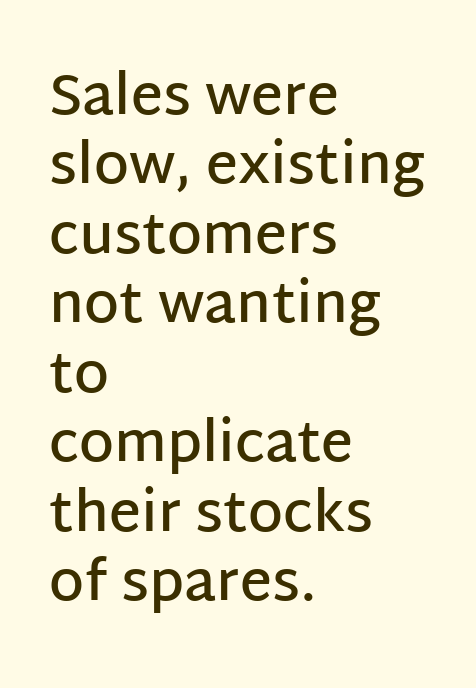
{"serif": "no", "italic": "no", "bold": "semi", "weight": "semibold", "width": "normal", "stroke_contrast": "low", "x_height": "large", "monospaced": "no", "underline": "no", "align": "left", "line_spacing_ratio": 1.24, "letter_spacing": "normal", "letter_spacing_em": 0.0, "glyph_px": 56}
